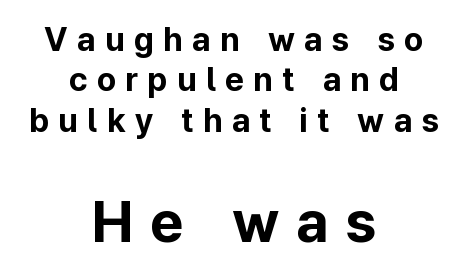
The passage shown is typed in a proportional face where columns would drift. The typesetting leans heavy: a genuine bold. A typesetter would mark this as roman, not italic. Here the second block reads like a headline and the first like body copy.
